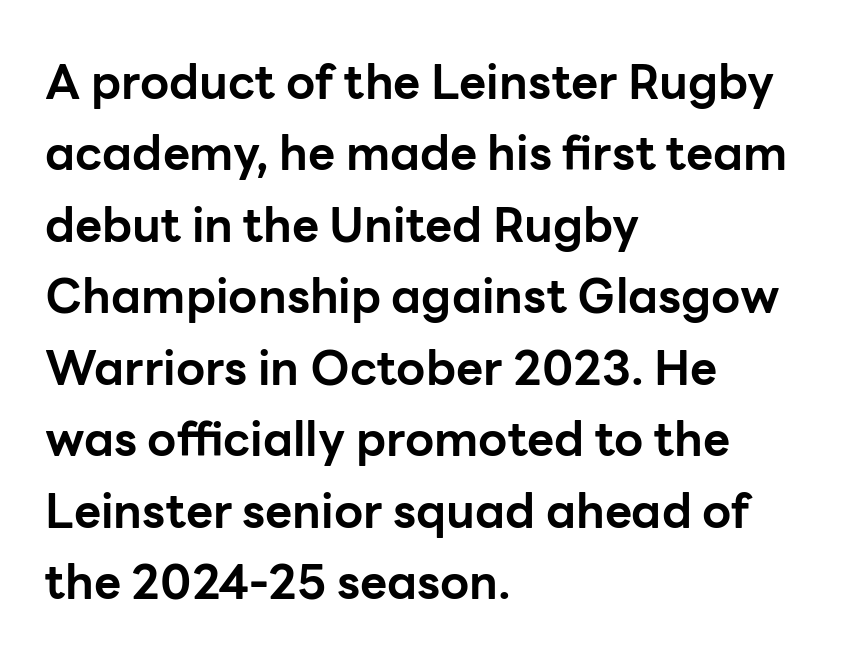
{"serif": "no", "italic": "no", "bold": "yes", "weight": "bold", "width": "normal", "stroke_contrast": "low", "x_height": "medium", "monospaced": "no", "underline": "no", "align": "left", "line_spacing": "normal", "line_spacing_ratio": 1.52, "letter_spacing": "normal", "letter_spacing_em": 0.0, "glyph_px": 47}
